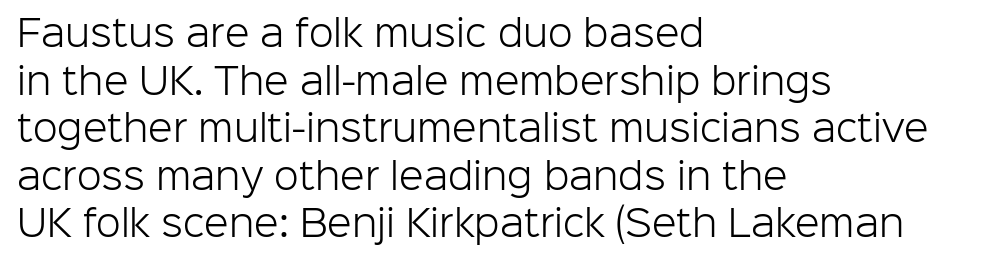
{"serif": "no", "italic": "no", "bold": "no", "weight": "light", "width": "normal", "stroke_contrast": "low", "x_height": "medium", "monospaced": "no", "underline": "no", "align": "left", "line_spacing": "normal", "line_spacing_ratio": 1.32, "letter_spacing": "normal", "letter_spacing_em": 0.0, "glyph_px": 36}
